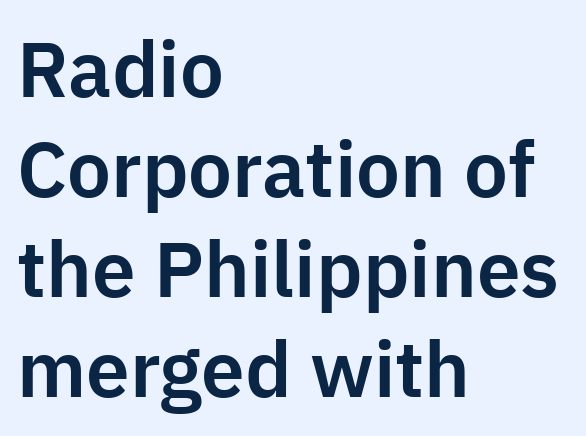
Q: Is the text italic (slanted)? A: No, it is upright.
Q: Is the typeface a serif or a sans-serif typeface? A: Sans-serif.
Q: Is the text underlined? A: No.
Q: How is the paragraph aligned? A: Left-aligned.
Q: Is the spacing between letters normal or unusually wide? A: Normal.
Q: Is the spacing between lines tight, normal or loose? A: Normal.
Q: Width (condensed, normal, or wide)? A: Normal.
Q: Stroke contrast? A: Low.
Q: x-height? A: Medium.
Q: Monospaced? A: No.
